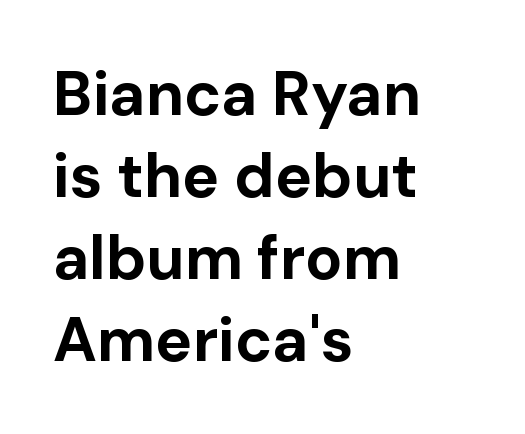
Q: Is the text bold? A: Yes.
Q: Is the text italic (slanted)? A: No, it is upright.
Q: Is the typeface a serif or a sans-serif typeface? A: Sans-serif.
Q: Is the text underlined? A: No.
Q: How is the paragraph aligned? A: Left-aligned.
Q: Is the spacing between letters normal or unusually wide? A: Normal.
Q: Is the spacing between lines tight, normal or loose? A: Normal.
Q: Width (condensed, normal, or wide)? A: Normal.
Q: Stroke contrast? A: Low.
Q: x-height? A: Medium.
Q: Monospaced? A: No.
